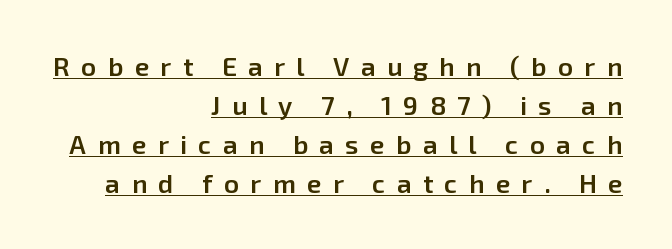
The image shows 26 px text type, upright; set right-aligned, normal line spacing (1.5x), unusually wide letter spacing (+0.44 em), underlined.
